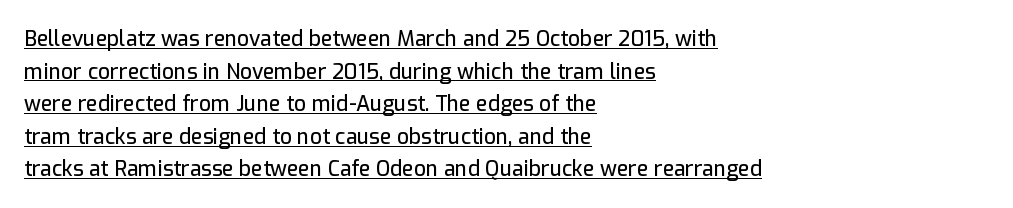
{"italic": "no", "underline": "yes", "align": "left", "line_spacing": "normal", "line_spacing_ratio": 1.55, "letter_spacing": "normal", "letter_spacing_em": 0.0, "glyph_px": 21}
